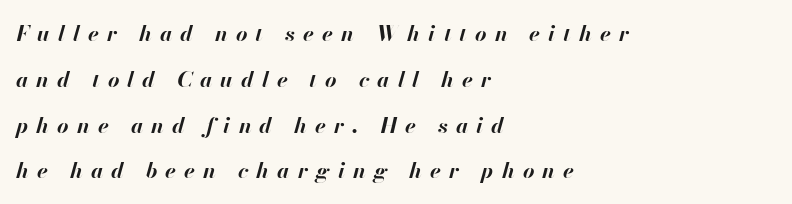
Q: Is the text bold? A: Yes.
Q: Is the text italic (slanted)? A: Yes, it leans right by about 13 degrees.
Q: Is the text underlined? A: No.
Q: How is the paragraph aligned? A: Left-aligned.
Q: Is the spacing between letters normal or unusually wide? A: Unusually wide.
Q: Is the spacing between lines tight, normal or loose? A: Loose.
